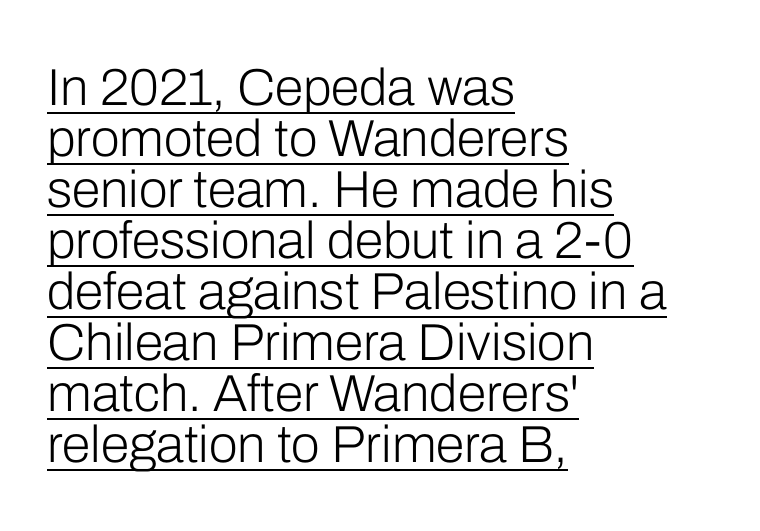
Q: Is the text bold? A: No.
Q: Is the text italic (slanted)? A: No, it is upright.
Q: Is the typeface a serif or a sans-serif typeface? A: Sans-serif.
Q: Is the text underlined? A: Yes.
Q: How is the paragraph aligned? A: Left-aligned.
Q: Is the spacing between letters normal or unusually wide? A: Normal.
Q: Is the spacing between lines tight, normal or loose? A: Tight.
Q: Width (condensed, normal, or wide)? A: Normal.
Q: Stroke contrast? A: Low.
Q: x-height? A: Medium.
Q: Monospaced? A: No.
